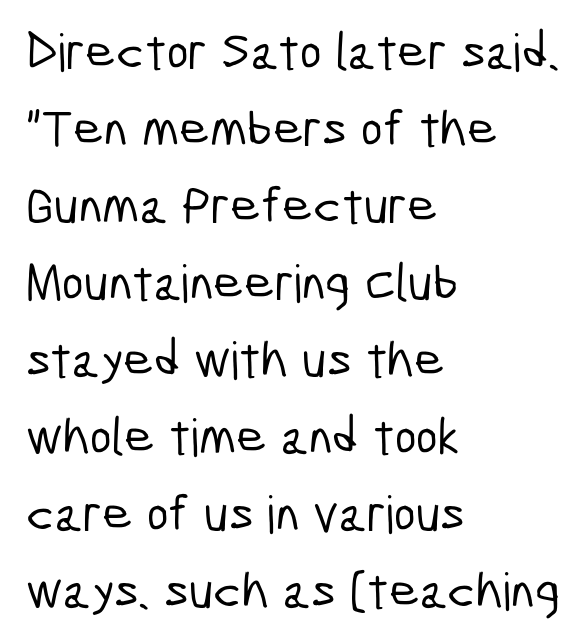
Q: Is the typeface a serif or a sans-serif typeface? A: Sans-serif.
Q: Is the text underlined? A: No.
Q: How is the paragraph aligned? A: Left-aligned.
Q: Is the spacing between letters normal or unusually wide? A: Normal.
Q: Is the spacing between lines tight, normal or loose? A: Normal.
Q: Width (condensed, normal, or wide)? A: Condensed.
Q: Stroke contrast? A: Low.
Q: x-height? A: Medium.
Q: Monospaced? A: No.
